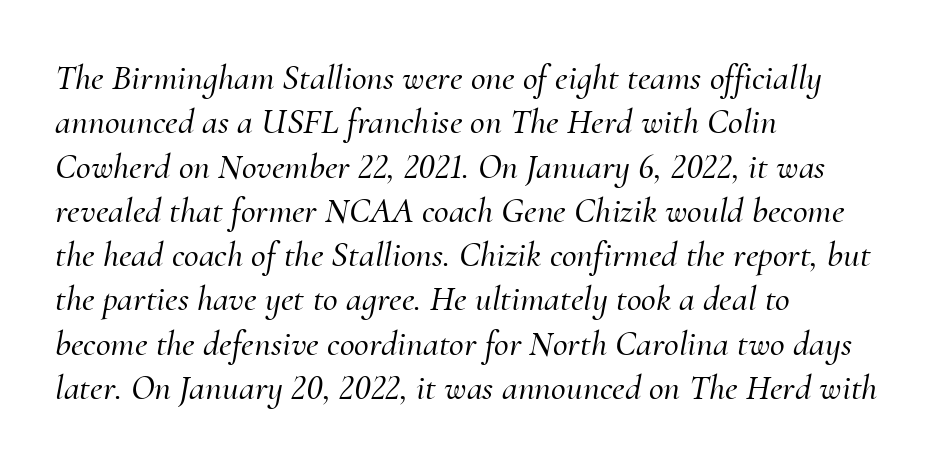
Q: Is the text italic (slanted)? A: Yes, it leans right by about 10 degrees.
Q: Is the typeface a serif or a sans-serif typeface? A: Serif.
Q: Is the text underlined? A: No.
Q: How is the paragraph aligned? A: Left-aligned.
Q: Is the spacing between letters normal or unusually wide? A: Normal.
Q: Width (condensed, normal, or wide)? A: Normal.
Q: Stroke contrast? A: Medium.
Q: x-height? A: Small.
Q: Monospaced? A: No.
